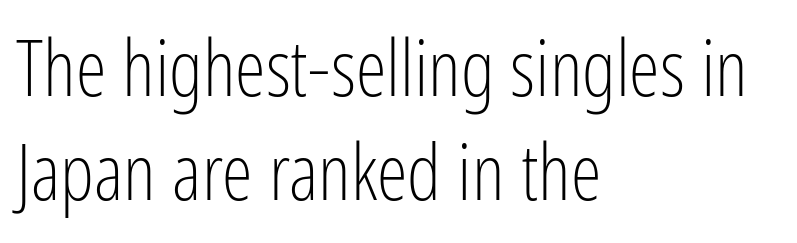
The image shows 78 px light, condensed sans-serif type, upright; set left-aligned, normal line spacing (1.33x), normal letter spacing, not underlined; low stroke contrast and a medium x-height.
